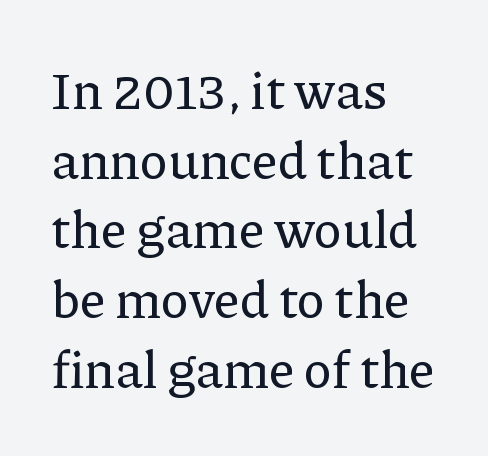
The face used here is seriffed, in the tradition of book romans. Each letter keeps its own natural width here, so spacing adapts to shape. The rendering keeps characters at their native spacing. The vertical gap from one line to the next is medium. All the whitespace from short lines collects on the right. The axis of the letterforms is exactly vertical.
